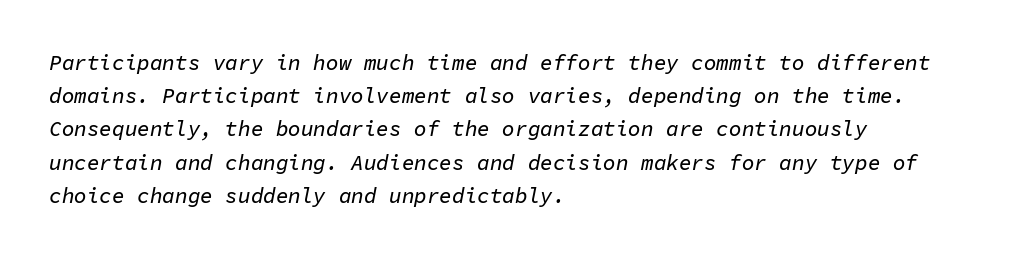
Q: Is the text italic (slanted)? A: Yes, it leans right by about 11 degrees.
Q: Is the text underlined? A: No.
Q: How is the paragraph aligned? A: Left-aligned.
Q: Is the spacing between letters normal or unusually wide? A: Normal.
Q: Is the spacing between lines tight, normal or loose? A: Normal.
